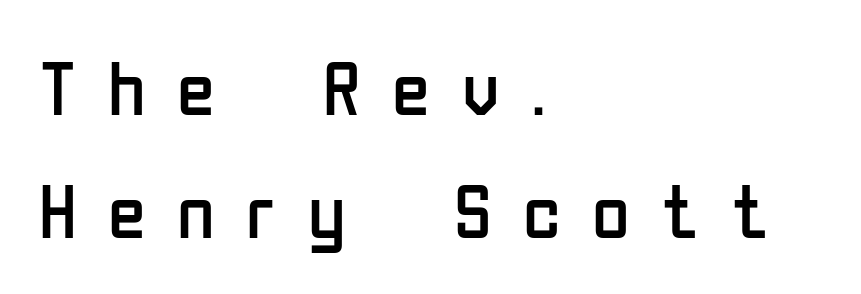
Typeset ragged right — the left edge is the straight one. The letterforms stand isolated, each surrounded by extra space. Nobody drew a line under any word here. The face used here is a sans, in the tradition of grotesques and geometrics. No extra ink here — the face is not bold.
